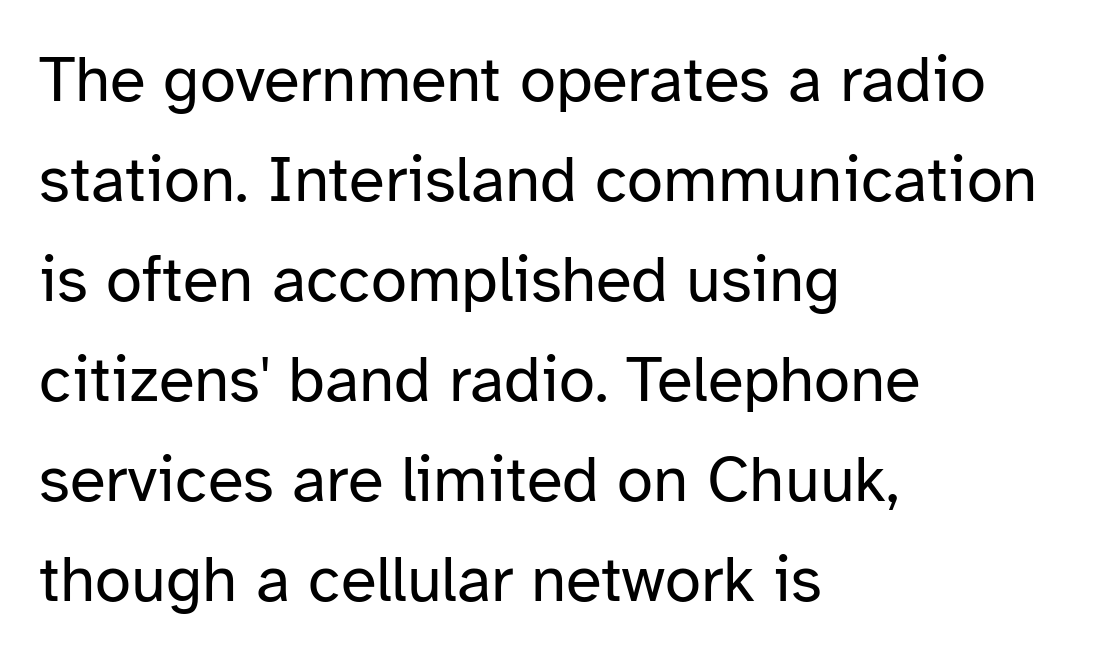
Q: Is the text bold? A: No.
Q: Is the text italic (slanted)? A: No, it is upright.
Q: Is the typeface a serif or a sans-serif typeface? A: Sans-serif.
Q: Is the text underlined? A: No.
Q: How is the paragraph aligned? A: Left-aligned.
Q: Is the spacing between letters normal or unusually wide? A: Normal.
Q: Is the spacing between lines tight, normal or loose? A: Normal.
Q: Width (condensed, normal, or wide)? A: Normal.
Q: Stroke contrast? A: Low.
Q: x-height? A: Medium.
Q: Monospaced? A: No.
